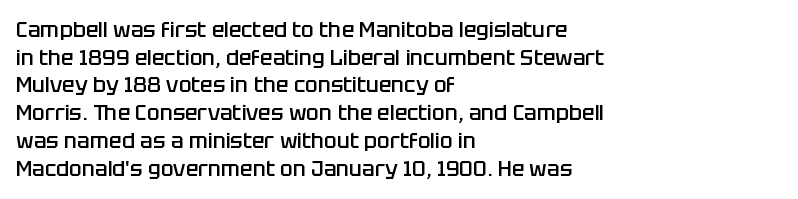
These words are printed semibold, heavier than regular yet not bold. Does the lettering tilt? It doesn't — this is upright. The area under the type is left untouched. Alignment: flush left.
